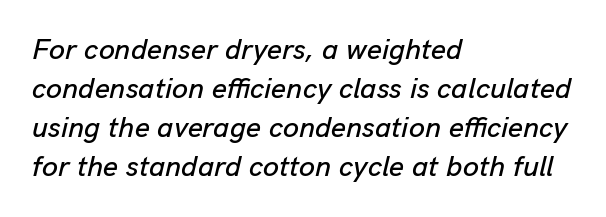
Q: Is the text italic (slanted)? A: Yes, it leans right by about 13 degrees.
Q: Is the text underlined? A: No.
Q: How is the paragraph aligned? A: Left-aligned.
Q: Is the spacing between letters normal or unusually wide? A: Normal.
Q: Is the spacing between lines tight, normal or loose? A: Normal.
Q: Width (condensed, normal, or wide)? A: Normal.
Q: Stroke contrast? A: Low.
Q: x-height? A: Medium.
Q: Monospaced? A: No.
